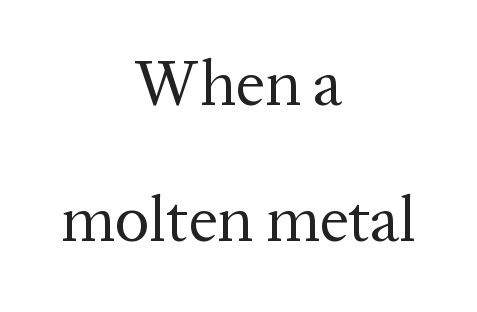
{"serif": "yes", "italic": "no", "bold": "no", "weight": "regular", "width": "normal", "stroke_contrast": "medium", "x_height": "medium", "monospaced": "no", "underline": "no", "align": "center", "line_spacing": "loose", "line_spacing_ratio": 2.09, "letter_spacing": "normal", "letter_spacing_em": 0.0, "glyph_px": 65}
